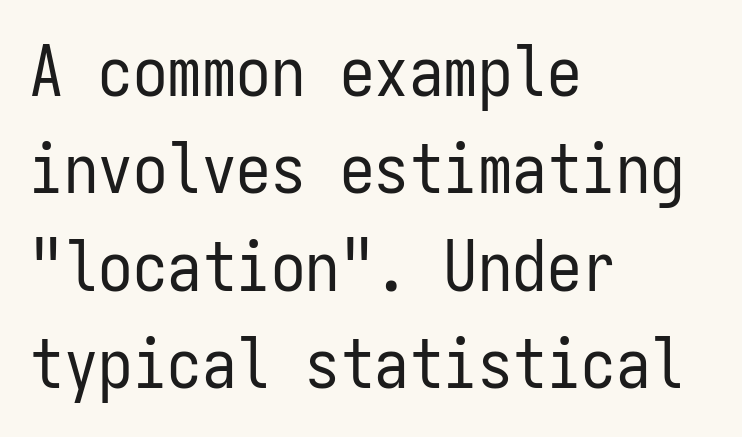
The image shows 69 px regular-weight, condensed sans-serif type, upright, monospaced; set left-aligned, normal line spacing (1.41x), normal letter spacing, not underlined; low stroke contrast and a medium x-height.
